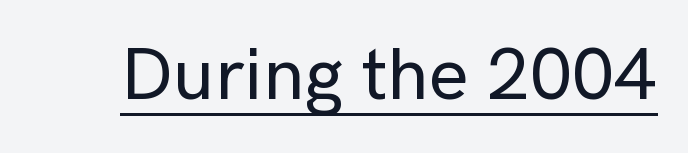
A typesetter would call this proportional, since set widths differ per character. Underlining? Definitely there. The characters display no serif detailing; their extremities are plain. This sample uses plain, unmodified letter spacing.
